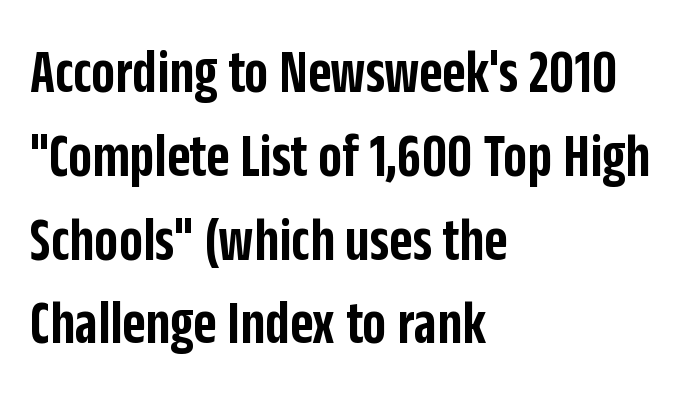
Characters remain perfectly vertical along every line. Typographically, this falls in the sans-serif category. Interline gaps are of average width in this sample. Letters rest on an invisible, unmarked baseline. Proportional: the letters do not fall into vertical columns. Is the letter spacing exaggerated? No — it looks like the ordinary default.
